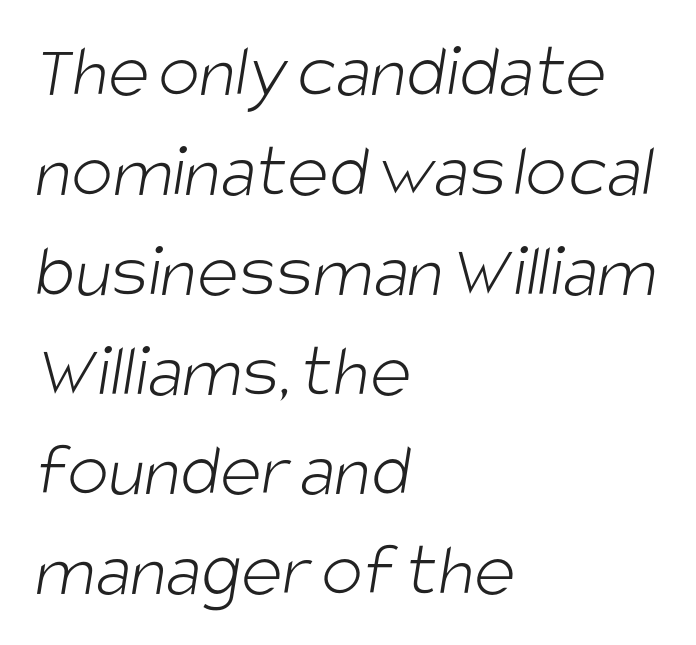
The tracking reads as untouched default to a designer's eye. Caption: multi-line text, flush left, ragged right. Looks like regular typesetting: each glyph gets only the width it needs. The passage shown stacks its lines at a standard gap. No heavy texture on the line: the type isn't bold.
